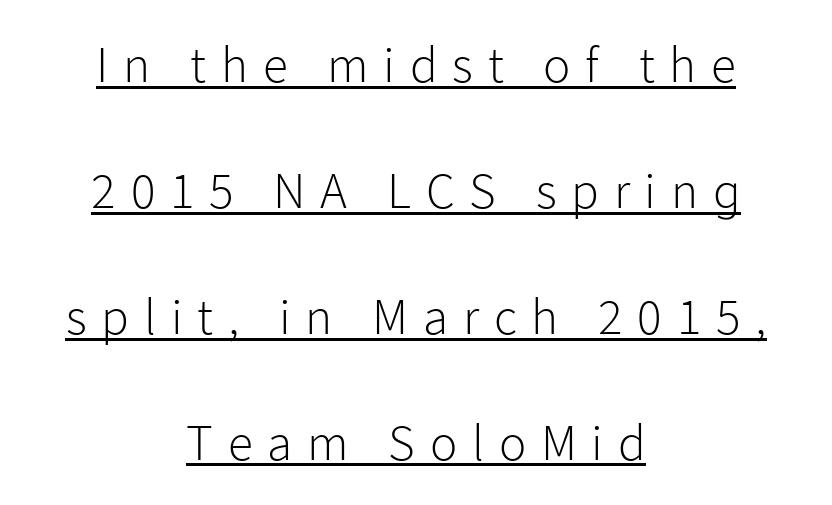
The image shows 51 px light sans-serif type, upright; set centered, loose line spacing (2.47x), unusually wide letter spacing (+0.29 em), underlined; low stroke contrast and a medium x-height.
